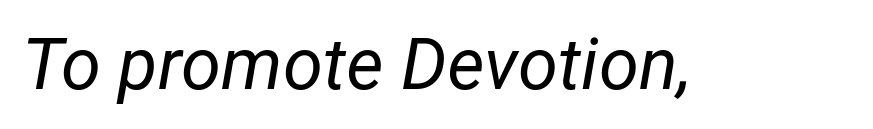
{"italic": "yes", "lean": "right", "slant_degrees": 12, "bold": "no", "weight": "regular", "width": "normal", "stroke_contrast": "low", "x_height": "medium", "monospaced": "no", "underline": "no", "letter_spacing": "normal", "letter_spacing_em": 0.0, "glyph_px": 72}
